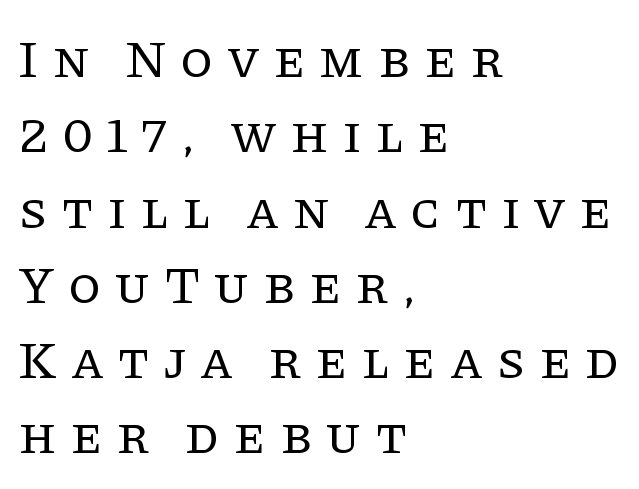
{"serif": "yes", "italic": "no", "bold": "no", "weight": "regular", "width": "normal", "stroke_contrast": "low", "x_height": "large", "monospaced": "no", "underline": "no", "align": "left", "line_spacing": "normal", "line_spacing_ratio": 1.42, "letter_spacing": "wide", "letter_spacing_em": 0.26, "glyph_px": 53}
